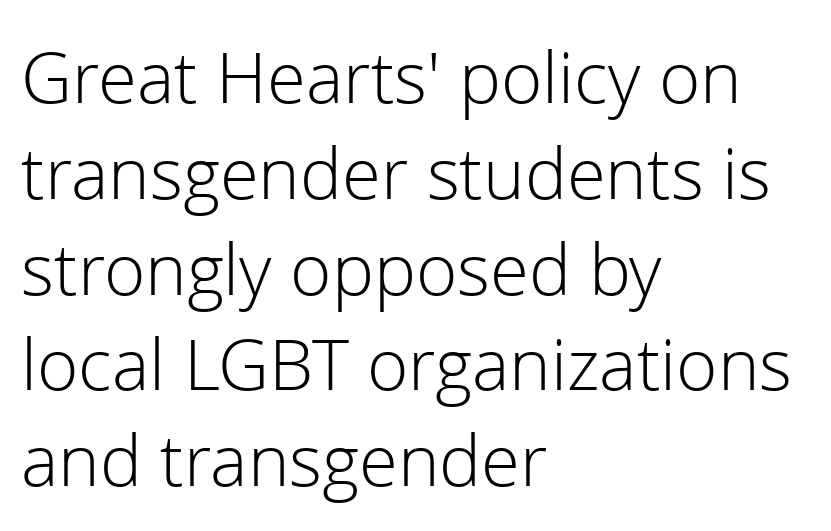
{"serif": "no", "italic": "no", "bold": "no", "weight": "light", "width": "normal", "stroke_contrast": "low", "x_height": "medium", "monospaced": "no", "underline": "no", "align": "left", "line_spacing": "normal", "line_spacing_ratio": 1.26, "letter_spacing": "normal", "letter_spacing_em": 0.0, "glyph_px": 76}
